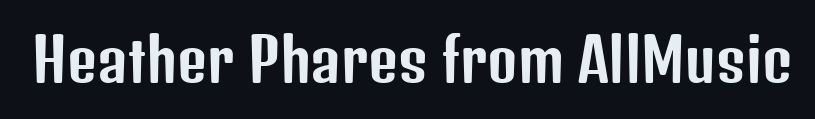
{"serif": "no", "italic": "no", "width": "condensed", "stroke_contrast": "low", "x_height": "medium", "monospaced": "no", "underline": "no", "letter_spacing": "normal", "letter_spacing_em": 0.0, "glyph_px": 58}
